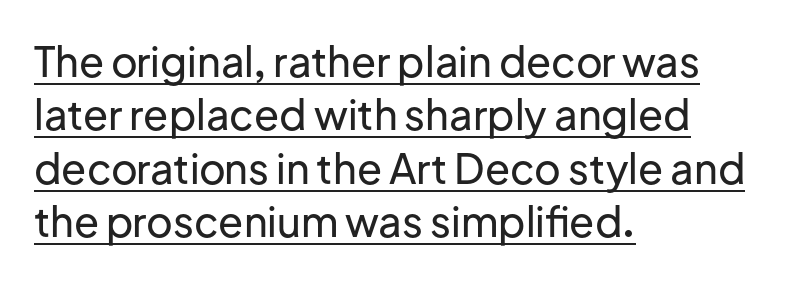
{"serif": "no", "italic": "no", "width": "normal", "stroke_contrast": "low", "x_height": "medium", "monospaced": "no", "underline": "yes", "align": "left", "line_spacing": "normal", "line_spacing_ratio": 1.3, "letter_spacing": "normal", "letter_spacing_em": 0.0, "glyph_px": 41}
